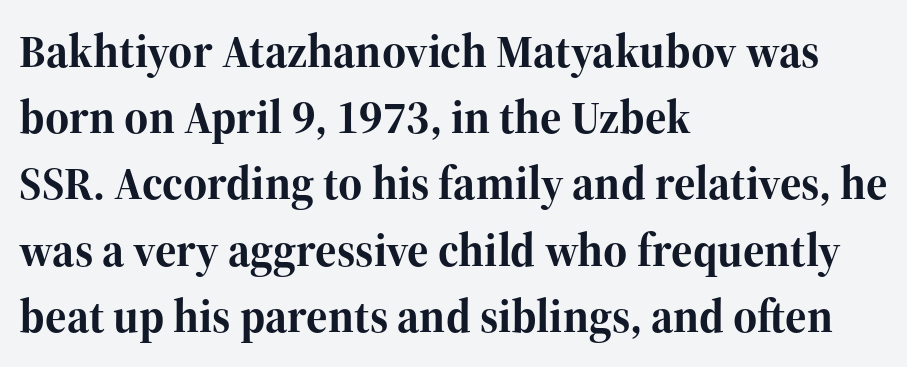
The image shows 46 px bold serif type, upright; set left-aligned, normal line spacing (1.44x), normal letter spacing, not underlined; high stroke contrast and a medium x-height.
